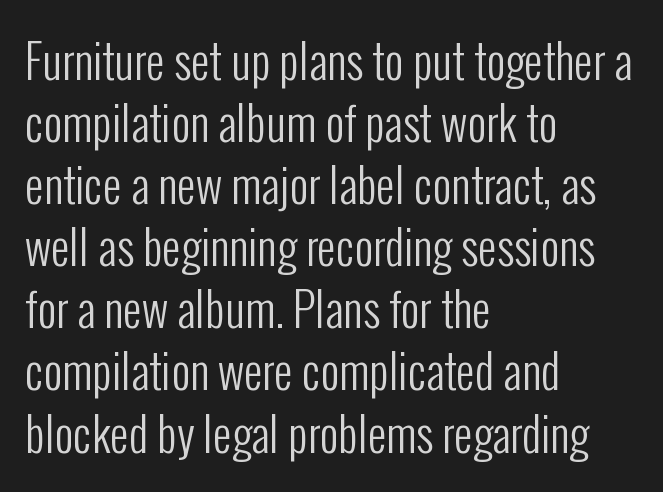
Q: Is the text bold? A: No.
Q: Is the text italic (slanted)? A: No, it is upright.
Q: Is the typeface a serif or a sans-serif typeface? A: Sans-serif.
Q: Is the text underlined? A: No.
Q: How is the paragraph aligned? A: Left-aligned.
Q: Is the spacing between letters normal or unusually wide? A: Normal.
Q: Is the spacing between lines tight, normal or loose? A: Normal.
Q: Width (condensed, normal, or wide)? A: Condensed.
Q: Stroke contrast? A: Low.
Q: x-height? A: Medium.
Q: Monospaced? A: No.
